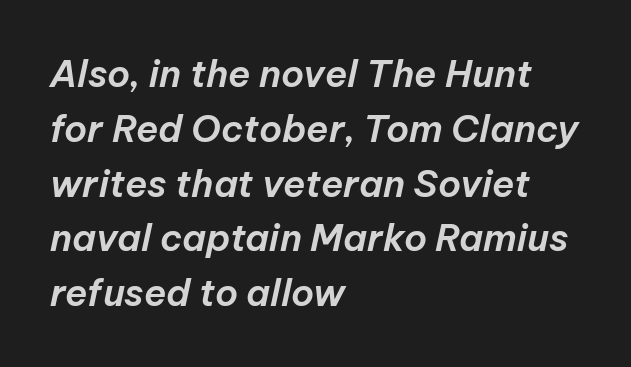
Note the varied advance widths — an 'i' is clearly narrower than an 'm'. Between one letter and the next there's only the usual sliver of space. This rendering uses left alignment, leaving the right contour irregular. Rows of type keep a routine distance in the vertical direction. The specimen reads as italic at a glance. The baseline area is clear.
